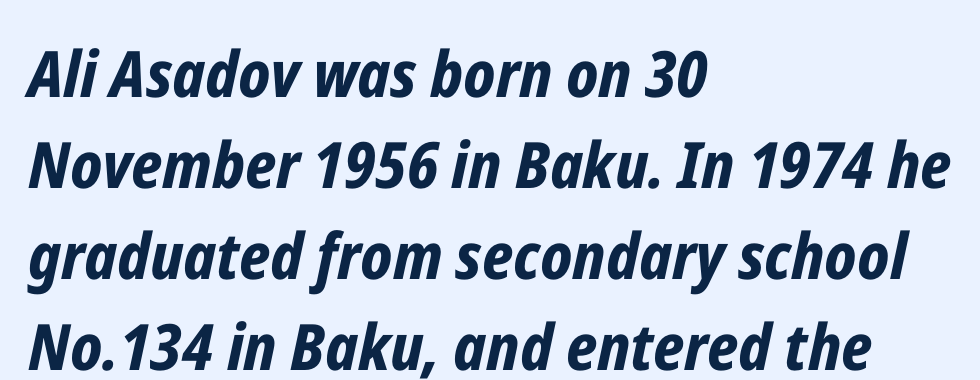
Q: Is the text bold? A: Yes.
Q: Is the text italic (slanted)? A: Yes, it leans right by about 12 degrees.
Q: Is the text underlined? A: No.
Q: How is the paragraph aligned? A: Left-aligned.
Q: Is the spacing between letters normal or unusually wide? A: Normal.
Q: Is the spacing between lines tight, normal or loose? A: Normal.
Q: Width (condensed, normal, or wide)? A: Condensed.
Q: Stroke contrast? A: Low.
Q: x-height? A: Medium.
Q: Monospaced? A: No.
